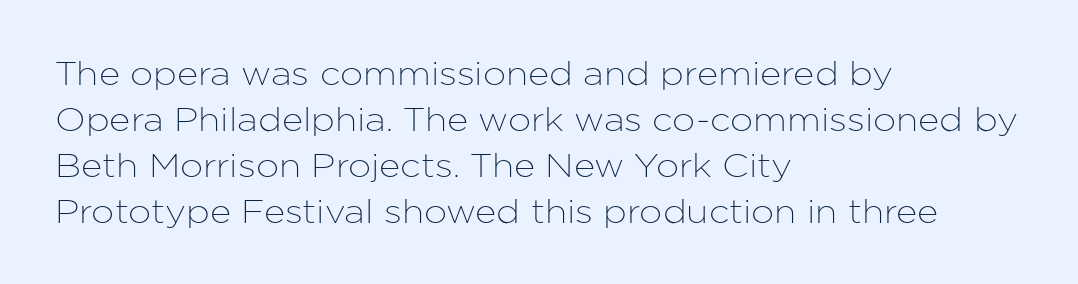
{"serif": "no", "italic": "no", "width": "normal", "stroke_contrast": "low", "x_height": "medium", "monospaced": "no", "underline": "no", "align": "left", "line_spacing": "normal", "line_spacing_ratio": 1.39, "letter_spacing": "normal", "letter_spacing_em": 0.0, "glyph_px": 33}
